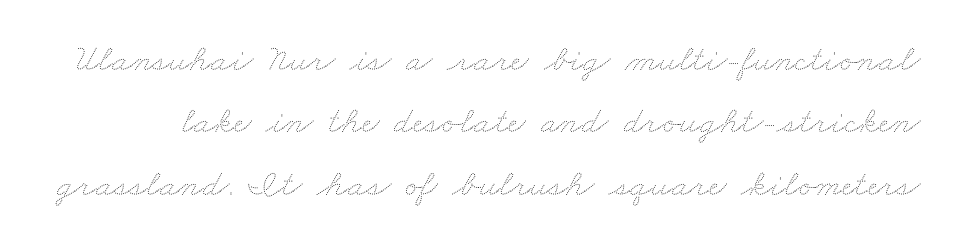
The line texture is even and compact thanks to regular tracking. Varying glyph widths throughout — classic text-font behaviour. No chunkiness to these letters — they're not bold. Successive baselines arrive at the customary interval.
